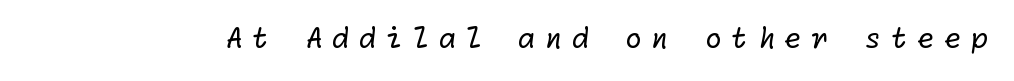
The image shows 28 px regular-weight sans-serif type; set unusually wide letter spacing (+0.33 em), not underlined; low stroke contrast and a medium x-height.
